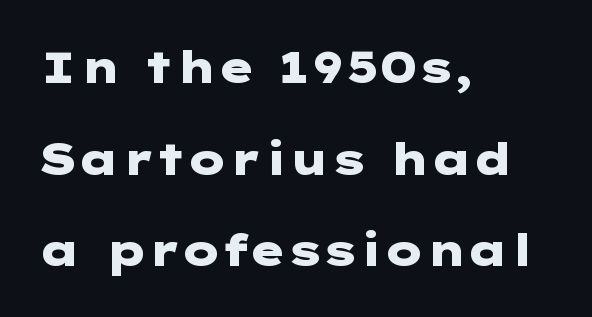
The image shows 44 px heavy, wide sans-serif type, upright; set left-aligned, loose line spacing (2.08x), normal letter spacing, not underlined; low stroke contrast and a medium x-height.
